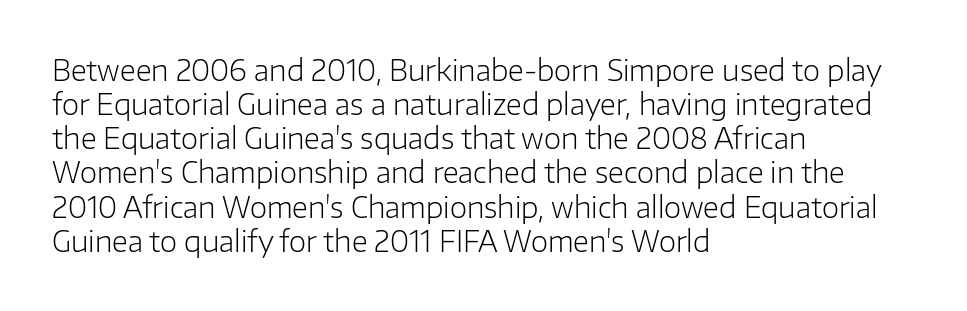
Q: Is the text bold? A: No.
Q: Is the text italic (slanted)? A: No, it is upright.
Q: Is the typeface a serif or a sans-serif typeface? A: Sans-serif.
Q: Is the text underlined? A: No.
Q: How is the paragraph aligned? A: Left-aligned.
Q: Is the spacing between letters normal or unusually wide? A: Normal.
Q: Width (condensed, normal, or wide)? A: Normal.
Q: Stroke contrast? A: Low.
Q: x-height? A: Medium.
Q: Monospaced? A: No.
